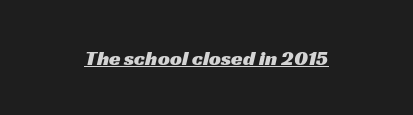
{"underline": "yes", "align": "center", "letter_spacing": "normal", "letter_spacing_em": 0.0, "glyph_px": 21}
